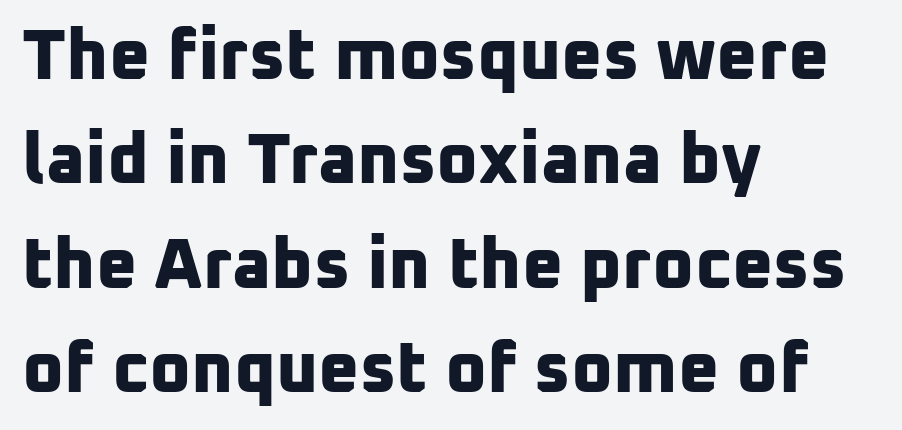
Students, note that the glyphs here touch the page at normal intervals. Each glyph is drawn with heavy, bold strokes. If you drew a ruler down the left edge, every line would touch it. This sample has the flowing, uneven cadence of proportional lettering. Does the leading feel generous? No, just average. A bare baseline throughout the passage.
